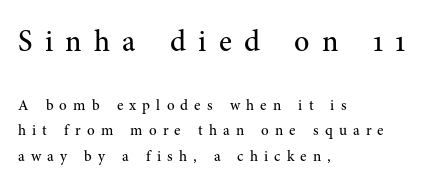
Q: Is the text bold? A: No.
Q: Is the text italic (slanted)? A: No, it is upright.
Q: Is the typeface a serif or a sans-serif typeface? A: Serif.
Q: Is the text underlined? A: No.
Q: How is the paragraph aligned? A: Left-aligned.
Q: Is the spacing between letters normal or unusually wide? A: Unusually wide.
Q: Is the spacing between lines tight, normal or loose? A: Normal.
Q: Which block of text is set in a larger size, the first (top) or the second (bottom)? A: The first (top) one.
Q: Width (condensed, normal, or wide)? A: Normal.
Q: Stroke contrast? A: Medium.
Q: x-height? A: Medium.
Q: Monospaced? A: No.
